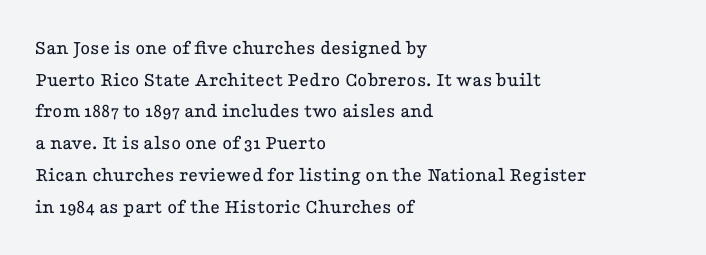
The image shows 21 px text type, upright; set left-aligned, normal line spacing (1.51x), normal letter spacing, not underlined.
